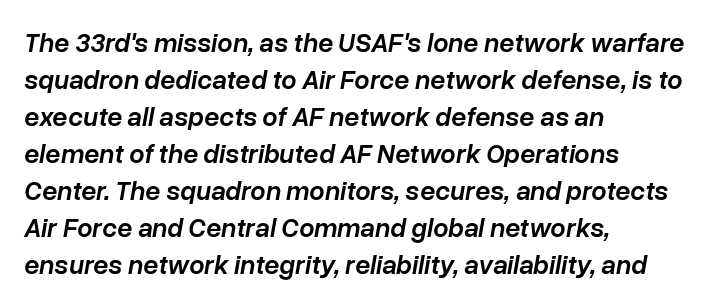
{"italic": "yes", "lean": "right", "slant_degrees": 10, "bold": "semi", "underline": "no", "align": "left", "line_spacing": "normal", "line_spacing_ratio": 1.37, "letter_spacing": "normal", "letter_spacing_em": 0.0, "glyph_px": 27}
